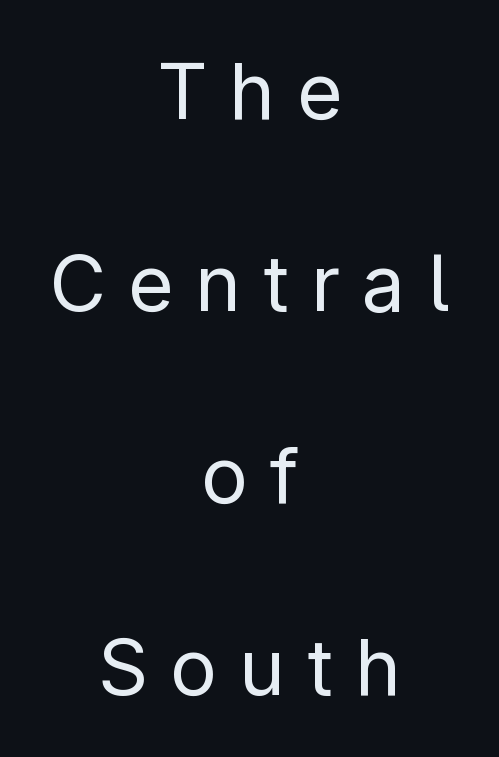
The image shows 78 px regular-weight sans-serif type, upright; set centered, loose line spacing (2.46x), unusually wide letter spacing (+0.28 em), not underlined; low stroke contrast and a medium x-height.
